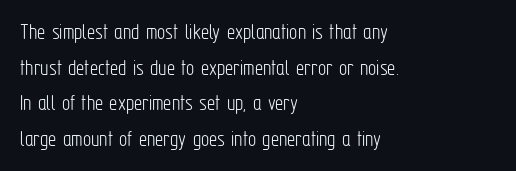
The image shows 23 px text type, upright; set left-aligned, normal line spacing (1.55x), normal letter spacing, not underlined.
